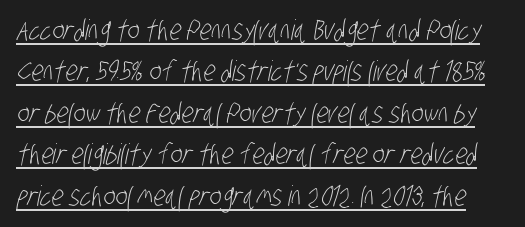
{"serif": "no", "bold": "no", "weight": "light", "width": "condensed", "stroke_contrast": "low", "x_height": "large", "monospaced": "no", "underline": "yes", "line_spacing": "normal", "line_spacing_ratio": 1.48, "letter_spacing": "normal", "letter_spacing_em": 0.0, "glyph_px": 28}
